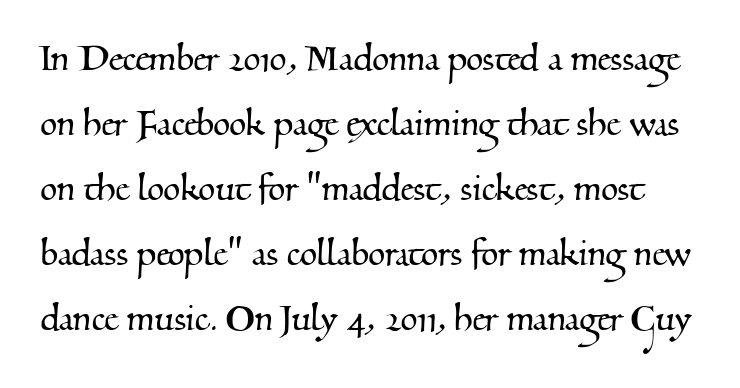
The image shows 44 px serif type; set normal line spacing (1.48x), normal letter spacing, not underlined; medium stroke contrast and a small x-height.
